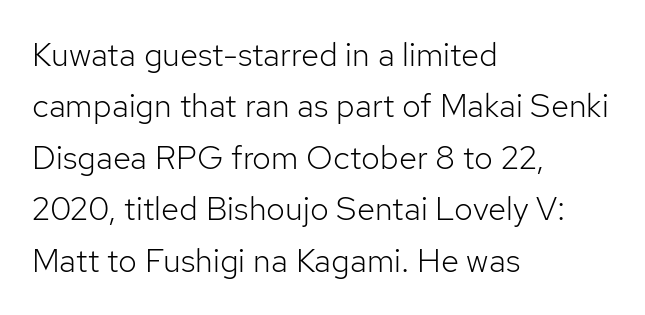
{"serif": "no", "italic": "no", "bold": "no", "weight": "light", "width": "normal", "stroke_contrast": "low", "x_height": "medium", "monospaced": "no", "underline": "no", "align": "left", "line_spacing": "normal", "line_spacing_ratio": 1.56, "letter_spacing": "normal", "letter_spacing_em": 0.0, "glyph_px": 33}
